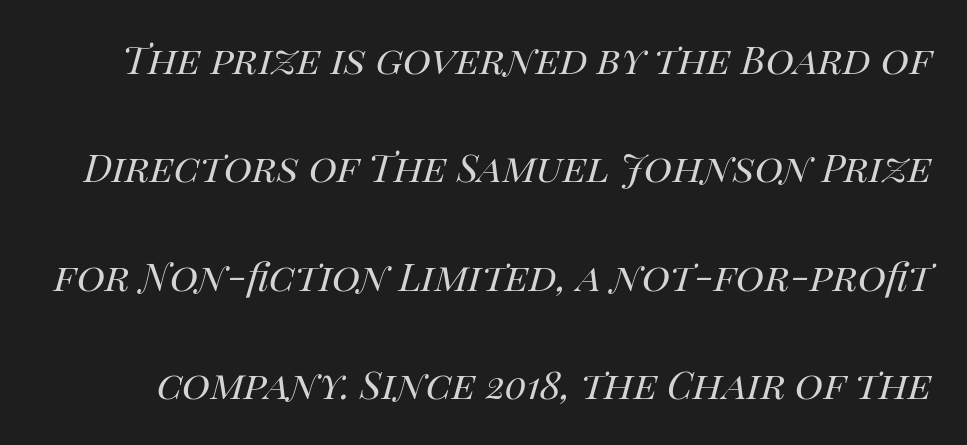
{"italic": "yes", "lean": "right", "slant_degrees": 14, "bold": "no", "weight": "regular", "width": "normal", "stroke_contrast": "high", "x_height": "large", "monospaced": "no", "underline": "no", "line_spacing": "loose", "line_spacing_ratio": 2.26, "letter_spacing": "normal", "letter_spacing_em": 0.0, "glyph_px": 48}
